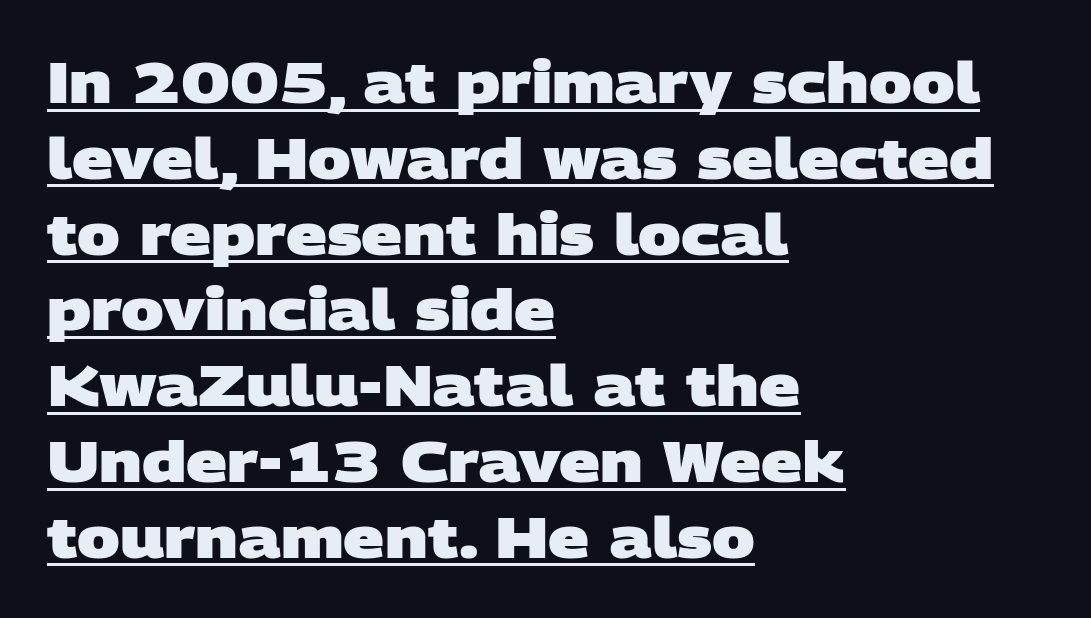
The image shows 57 px heavy, wide sans-serif type; set left-aligned, normal line spacing (1.33x), normal letter spacing, underlined; low stroke contrast and a large x-height.
